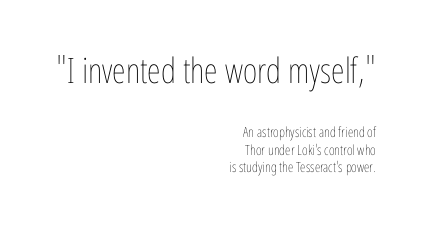
{"italic": "no", "bold": "no", "weight": "thin", "width": "condensed", "stroke_contrast": "low", "x_height": "medium", "monospaced": "no", "underline": "no", "align": "right", "line_spacing": "normal", "line_spacing_ratio": 1.26, "letter_spacing": "normal", "letter_spacing_em": 0.0, "larger_block": "first", "size_ratio": 2.5, "glyph_px": 35}
